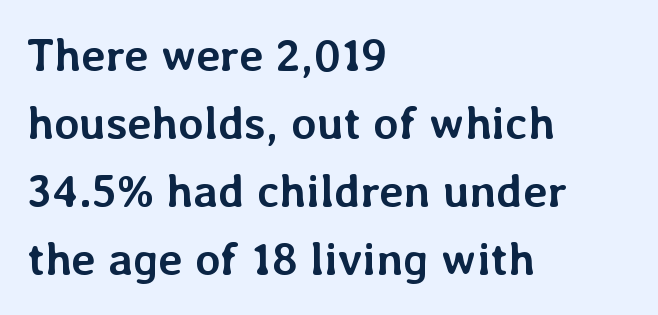
Q: Is the text bold? A: Yes.
Q: Is the text italic (slanted)? A: No, it is upright.
Q: Is the text underlined? A: No.
Q: How is the paragraph aligned? A: Left-aligned.
Q: Is the spacing between letters normal or unusually wide? A: Normal.
Q: Is the spacing between lines tight, normal or loose? A: Normal.
Q: Width (condensed, normal, or wide)? A: Normal.
Q: Stroke contrast? A: Low.
Q: x-height? A: Medium.
Q: Monospaced? A: No.
